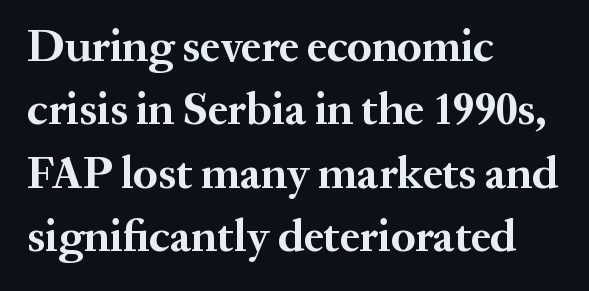
The image shows 45 px bold serif type, upright; set left-aligned, normal line spacing (1.41x), normal letter spacing, not underlined; medium stroke contrast and a medium x-height.
